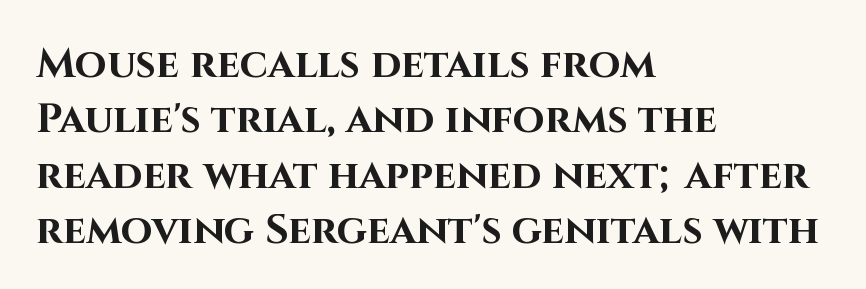
Q: Is the text bold? A: Yes.
Q: Is the text italic (slanted)? A: No, it is upright.
Q: Is the typeface a serif or a sans-serif typeface? A: Sans-serif.
Q: Is the text underlined? A: No.
Q: How is the paragraph aligned? A: Left-aligned.
Q: Is the spacing between letters normal or unusually wide? A: Normal.
Q: Is the spacing between lines tight, normal or loose? A: Normal.
Q: Width (condensed, normal, or wide)? A: Normal.
Q: Stroke contrast? A: High.
Q: x-height? A: Large.
Q: Monospaced? A: No.
